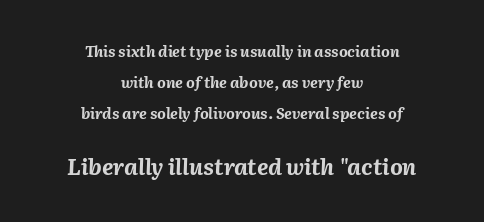
As a designer I'd log this as weight 700, bold. The letters are slanted; this is an italic face. Baseline-to-baseline distance is far greater than the letter height. Has an underline been added? It has not. These two chunks differ in scale, with the bottom chunk taking the larger measure.
